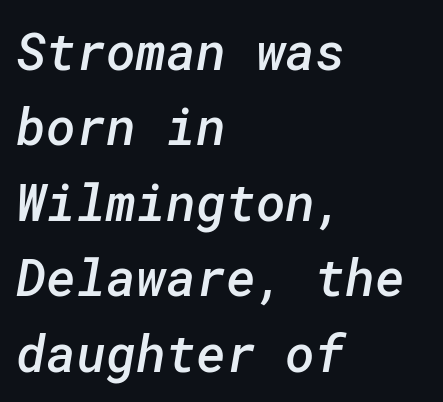
{"serif": "no", "bold": "semi", "weight": "semibold", "width": "normal", "stroke_contrast": "low", "x_height": "medium", "underline": "no", "align": "left", "line_spacing": "normal", "line_spacing_ratio": 1.48, "letter_spacing": "normal", "letter_spacing_em": 0.0, "glyph_px": 51}
